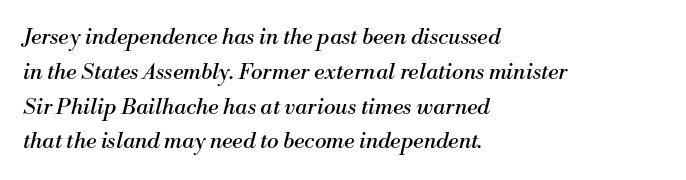
Q: Is the text bold? A: No.
Q: Is the text italic (slanted)? A: Yes, it leans right by about 13 degrees.
Q: Is the text underlined? A: No.
Q: How is the paragraph aligned? A: Left-aligned.
Q: Is the spacing between letters normal or unusually wide? A: Normal.
Q: Is the spacing between lines tight, normal or loose? A: Normal.
